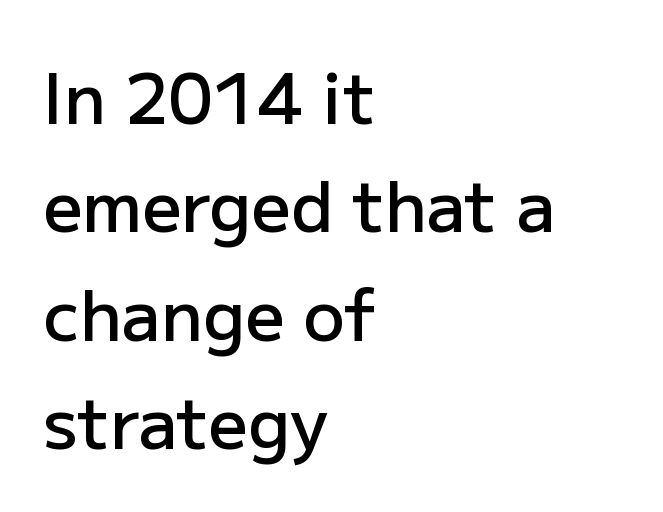
The image shows 69 px semibold sans-serif type, upright; set left-aligned, normal line spacing (1.57x), normal letter spacing, not underlined; low stroke contrast and a medium x-height.
